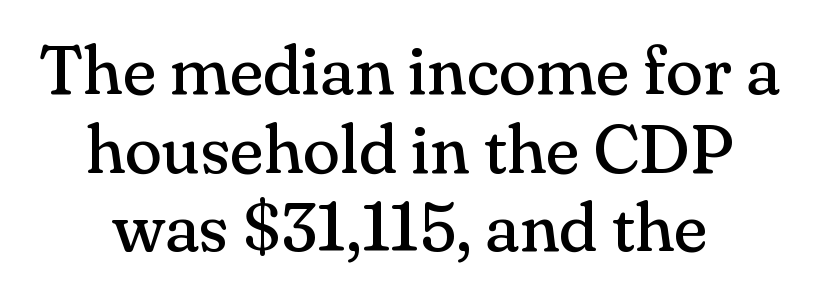
Q: Is the text bold? A: No.
Q: Is the text italic (slanted)? A: No, it is upright.
Q: Is the typeface a serif or a sans-serif typeface? A: Serif.
Q: Is the text underlined? A: No.
Q: How is the paragraph aligned? A: Centered.
Q: Is the spacing between letters normal or unusually wide? A: Normal.
Q: Is the spacing between lines tight, normal or loose? A: Tight.
Q: Width (condensed, normal, or wide)? A: Normal.
Q: Stroke contrast? A: Medium.
Q: x-height? A: Small.
Q: Monospaced? A: No.
